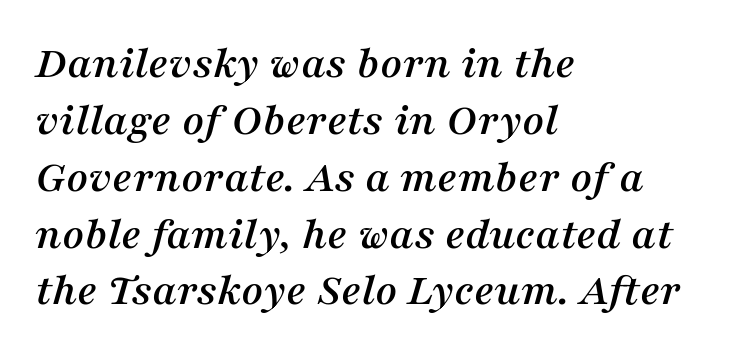
Stroke terminals: seriffed. The tracking reads as untouched default to a designer's eye. The rag falls on the right side of this text block. The specimen reads as italic at a glance.
